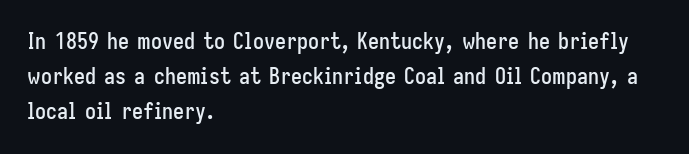
{"italic": "no", "underline": "no", "align": "left", "line_spacing": "normal", "line_spacing_ratio": 1.6, "letter_spacing": "normal", "letter_spacing_em": 0.0, "glyph_px": 22}
